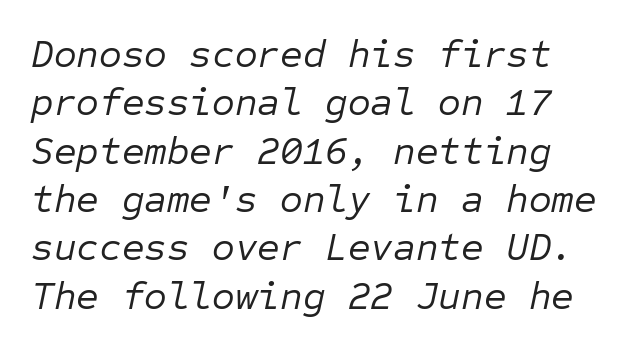
{"italic": "yes", "lean": "right", "slant_degrees": 12, "bold": "no", "weight": "regular", "width": "normal", "stroke_contrast": "low", "x_height": "medium", "monospaced": "yes", "underline": "no", "line_spacing_ratio": 1.24, "letter_spacing": "normal", "letter_spacing_em": 0.0, "glyph_px": 39}
